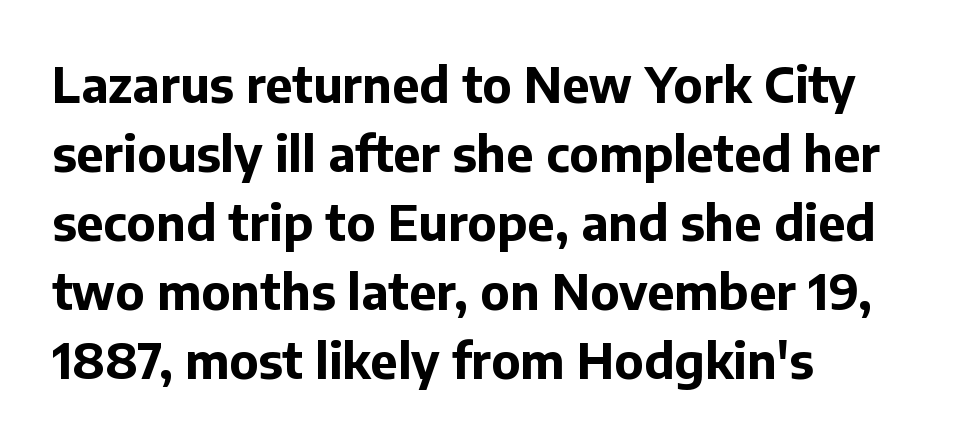
Q: Is the text bold? A: Yes.
Q: Is the text italic (slanted)? A: No, it is upright.
Q: Is the typeface a serif or a sans-serif typeface? A: Sans-serif.
Q: Is the text underlined? A: No.
Q: How is the paragraph aligned? A: Left-aligned.
Q: Is the spacing between letters normal or unusually wide? A: Normal.
Q: Is the spacing between lines tight, normal or loose? A: Normal.
Q: Width (condensed, normal, or wide)? A: Normal.
Q: Stroke contrast? A: Low.
Q: x-height? A: Medium.
Q: Monospaced? A: No.
